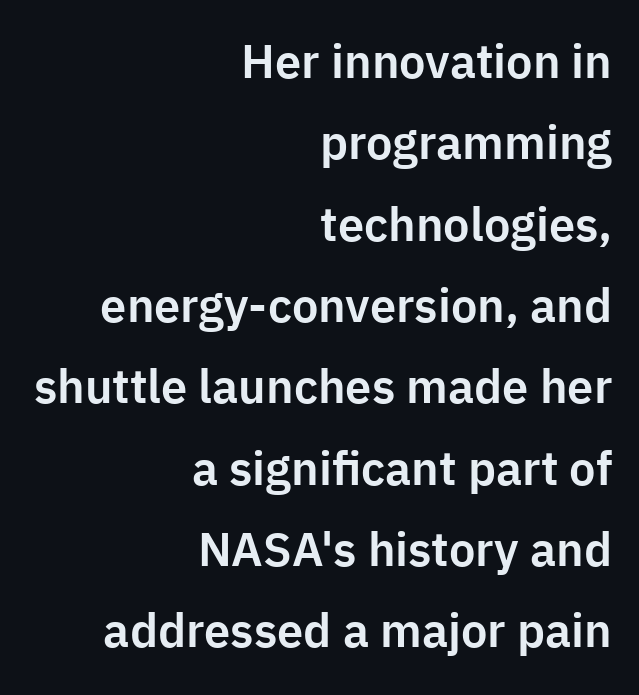
The string is rendered with underlining switched off. Every row of glyphs terminates at an identical x-position on the right. This sample has the flowing, uneven cadence of proportional lettering. Tracking value appears to be zero — textbook default spacing. Unlike a traditional serif, this face leaves its strokes unadorned.
